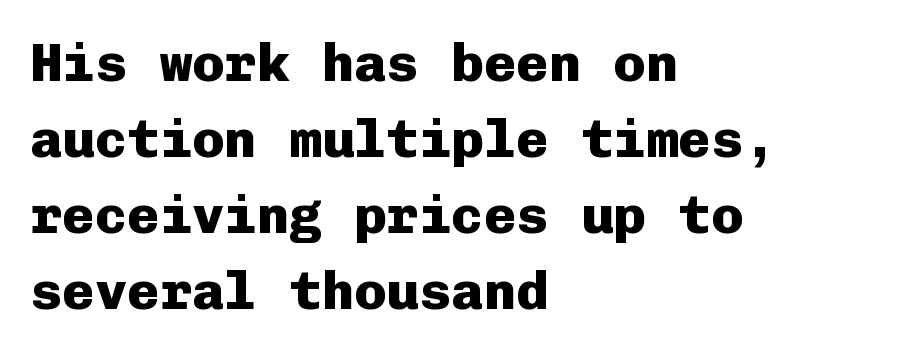
Q: Is the text bold? A: Yes.
Q: Is the text italic (slanted)? A: No, it is upright.
Q: Is the typeface a serif or a sans-serif typeface? A: Sans-serif.
Q: Is the text underlined? A: No.
Q: How is the paragraph aligned? A: Left-aligned.
Q: Is the spacing between letters normal or unusually wide? A: Normal.
Q: Is the spacing between lines tight, normal or loose? A: Normal.
Q: Width (condensed, normal, or wide)? A: Normal.
Q: Stroke contrast? A: Low.
Q: x-height? A: Medium.
Q: Monospaced? A: Yes.
